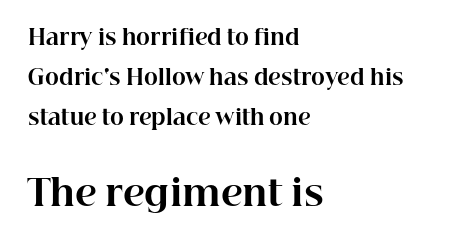
Q: Is the text bold? A: Yes.
Q: Is the text italic (slanted)? A: No, it is upright.
Q: Is the typeface a serif or a sans-serif typeface? A: Serif.
Q: Is the text underlined? A: No.
Q: How is the paragraph aligned? A: Left-aligned.
Q: Is the spacing between letters normal or unusually wide? A: Normal.
Q: Is the spacing between lines tight, normal or loose? A: Loose.
Q: Which block of text is set in a larger size, the first (top) or the second (bottom)? A: The second (bottom) one.
Q: Width (condensed, normal, or wide)? A: Normal.
Q: Stroke contrast? A: High.
Q: x-height? A: Medium.
Q: Monospaced? A: No.
